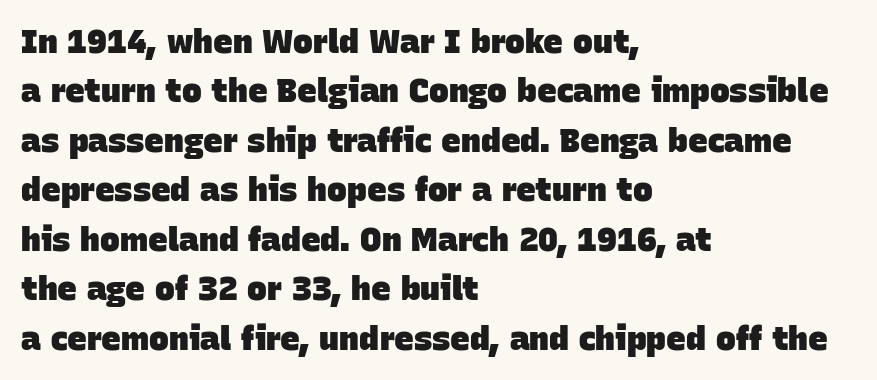
Q: Is the text bold? A: Yes.
Q: Is the typeface a serif or a sans-serif typeface? A: Sans-serif.
Q: Is the text underlined? A: No.
Q: How is the paragraph aligned? A: Left-aligned.
Q: Is the spacing between letters normal or unusually wide? A: Normal.
Q: Is the spacing between lines tight, normal or loose? A: Normal.
Q: Width (condensed, normal, or wide)? A: Normal.
Q: Stroke contrast? A: Low.
Q: x-height? A: Large.
Q: Monospaced? A: No.
